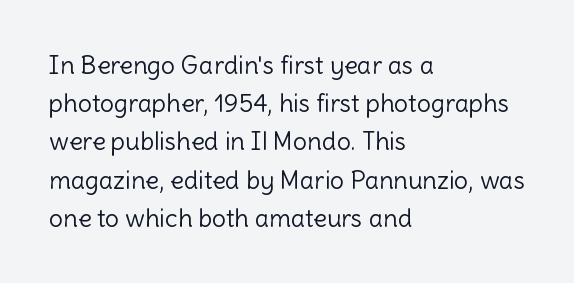
The image shows 25 px text type, upright; set left-aligned, normal line spacing (1.53x), normal letter spacing, not underlined.
